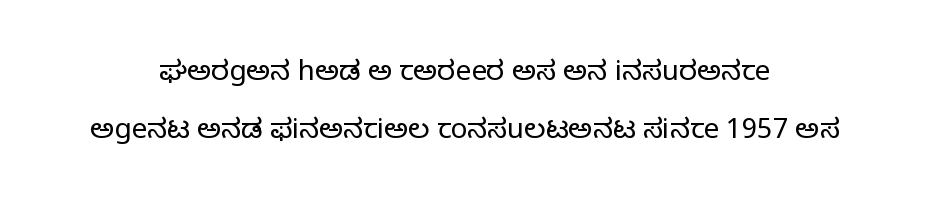
Plain, unruled lines of type. The font's upright variant was chosen for this text. Think of a printed novel: that variable character pitch is what you see here. Stem width sits at or under what a default text font uses.
